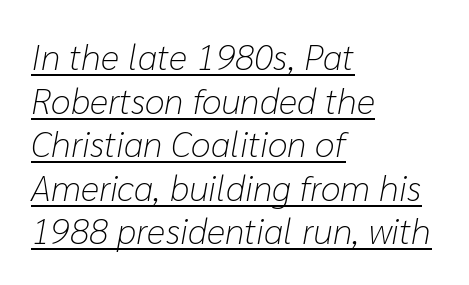
The image shows 36 px light type, italic (leaning right); set left-aligned, line spacing 1.21x, normal letter spacing, underlined; low stroke contrast and a medium x-height.
